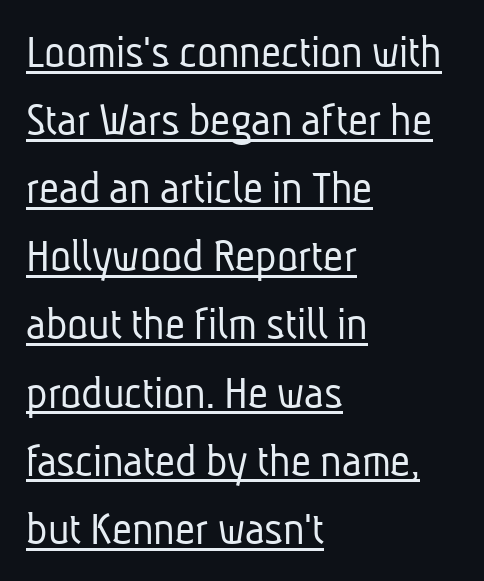
Q: Is the text bold? A: No.
Q: Is the typeface a serif or a sans-serif typeface? A: Sans-serif.
Q: Is the text underlined? A: Yes.
Q: How is the paragraph aligned? A: Left-aligned.
Q: Is the spacing between letters normal or unusually wide? A: Normal.
Q: Is the spacing between lines tight, normal or loose? A: Normal.
Q: Width (condensed, normal, or wide)? A: Condensed.
Q: Stroke contrast? A: Low.
Q: x-height? A: Medium.
Q: Monospaced? A: No.
